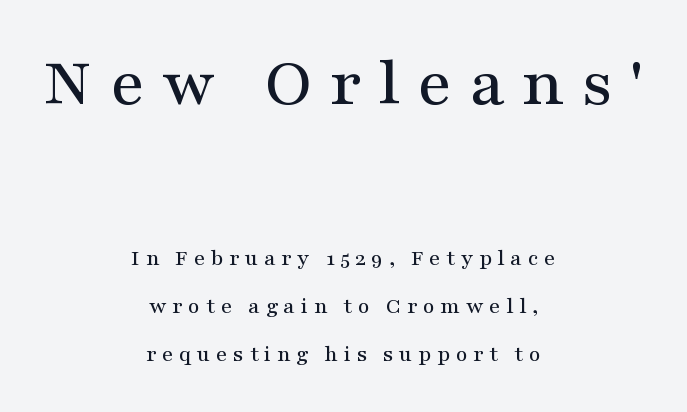
The first block has been scaled up relative to the second. Each row of text sits above clean, open space. Layout note: lines centered. A typesetter would call this heavily tracked-out type. Small tapered or slab feet sit at the stroke ends, so this counts as serif.
